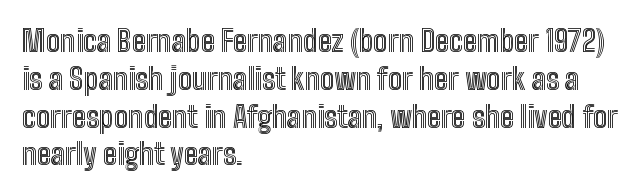
Q: Is the text italic (slanted)? A: No, it is upright.
Q: Is the text underlined? A: No.
Q: How is the paragraph aligned? A: Left-aligned.
Q: Is the spacing between letters normal or unusually wide? A: Normal.
Q: Is the spacing between lines tight, normal or loose? A: Normal.
Q: Width (condensed, normal, or wide)? A: Condensed.
Q: x-height? A: Medium.
Q: Monospaced? A: No.
